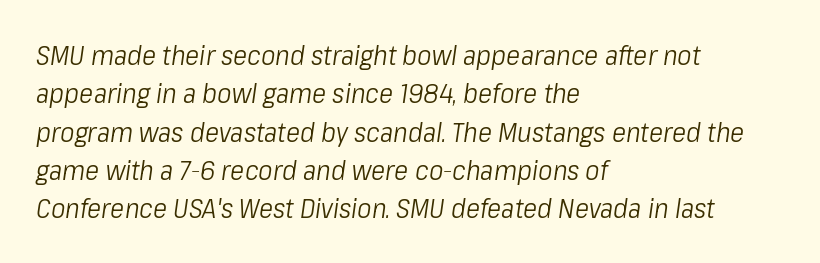
{"italic": "yes", "lean": "right", "slant_degrees": 8, "bold": "no", "underline": "no", "align": "left", "line_spacing": "normal", "line_spacing_ratio": 1.42, "letter_spacing": "normal", "letter_spacing_em": 0.0, "glyph_px": 27}
